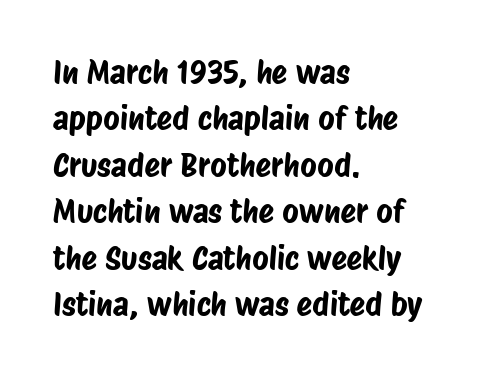
The image shows 32 px condensed sans-serif type; set left-aligned, normal line spacing (1.45x), normal letter spacing, not underlined; low stroke contrast and a large x-height.
